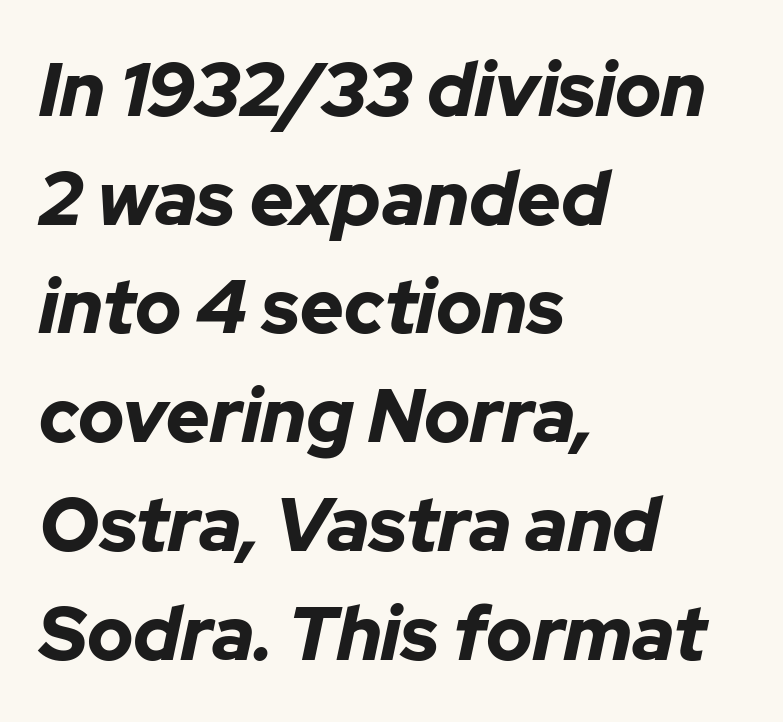
Does the copy run flush right? No — it runs flush left. What's the leading like? Ordinary, nothing unusual. Tracking here is standard; glyphs follow each other at the usual distance. Unmarked baselines from the first word to the last. The face used here has the dense, thick strokes of a bold. Note the varied advance widths — an 'i' is clearly narrower than an 'm'.
